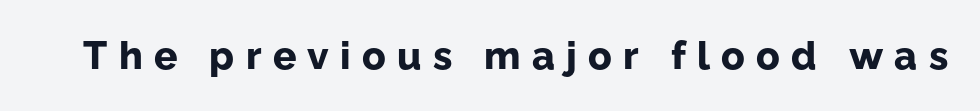
Q: Is the text bold? A: Yes.
Q: Is the text italic (slanted)? A: No, it is upright.
Q: Is the typeface a serif or a sans-serif typeface? A: Sans-serif.
Q: Is the text underlined? A: No.
Q: Is the spacing between letters normal or unusually wide? A: Unusually wide.
Q: Width (condensed, normal, or wide)? A: Normal.
Q: Stroke contrast? A: Low.
Q: x-height? A: Medium.
Q: Monospaced? A: No.
